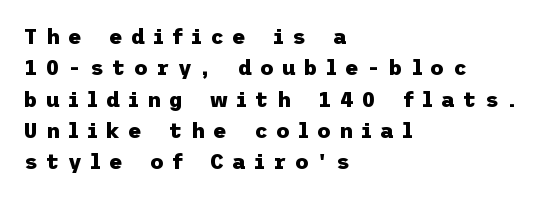
Q: Is the text bold? A: Yes.
Q: Is the text italic (slanted)? A: No, it is upright.
Q: Is the text underlined? A: No.
Q: How is the paragraph aligned? A: Left-aligned.
Q: Is the spacing between letters normal or unusually wide? A: Unusually wide.
Q: Is the spacing between lines tight, normal or loose? A: Normal.
